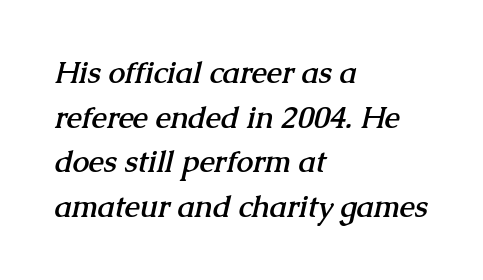
The image shows 30 px semibold serif type; set left-aligned, normal line spacing (1.49x), normal letter spacing, not underlined; medium stroke contrast and a medium x-height.
